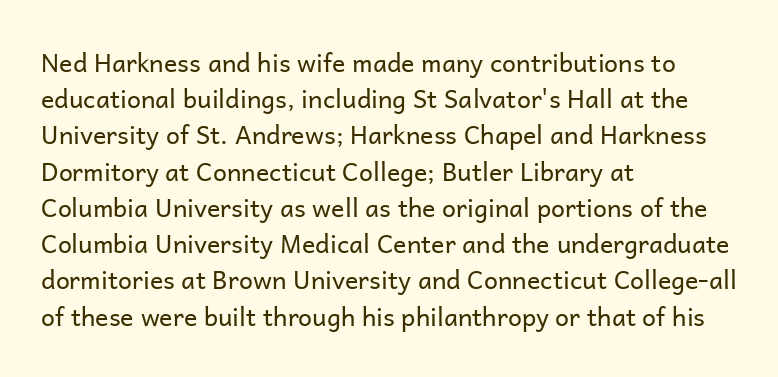
The image shows 25 px text type, upright; set left-aligned, normal line spacing (1.45x), normal letter spacing, not underlined.
